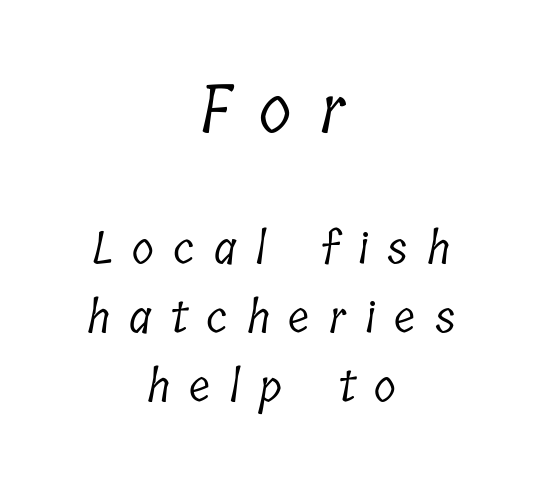
The image shows 67 px light, condensed serif type; set centered, normal line spacing (1.53x), unusually wide letter spacing (+0.42 em), not underlined; the first (top) block is 1.49x larger; low stroke contrast and a medium x-height.
